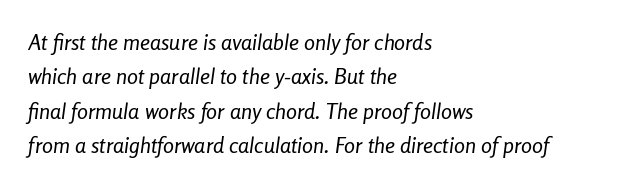
The image shows 22 px text type, italic (leaning right); set left-aligned, normal line spacing (1.56x), normal letter spacing, not underlined.
